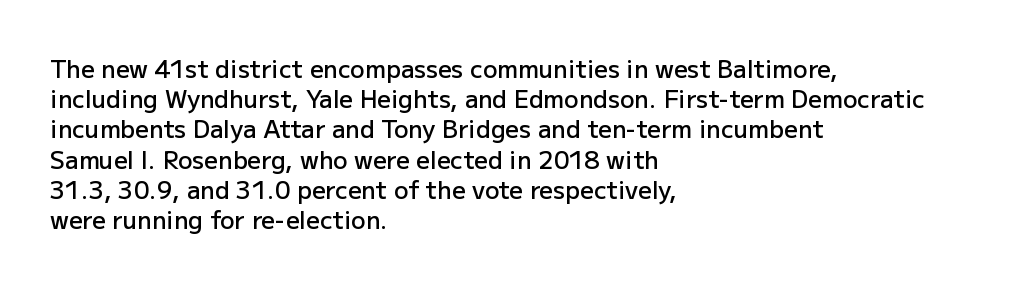
The image shows 24 px text type, upright; set left-aligned, normal line spacing (1.26x), normal letter spacing, not underlined.
